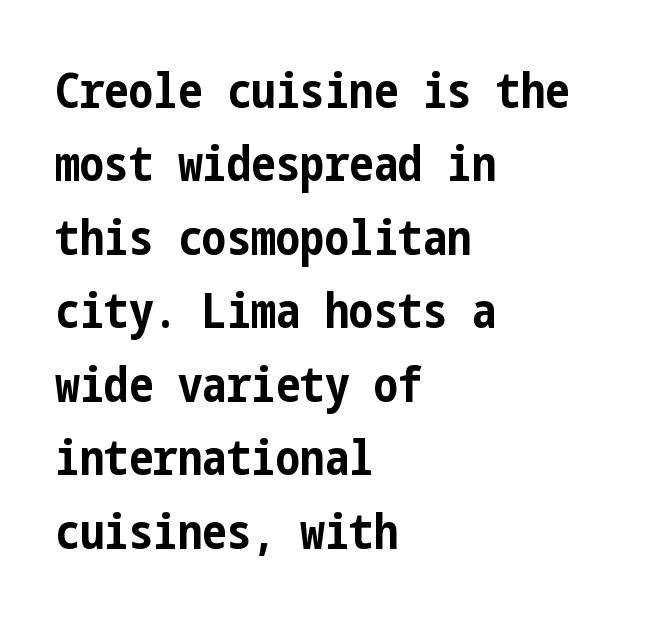
A typesetter would call this leading conventional body-copy spacing. No italicization has been applied; the sample stays upright. Is the block centered? No — it sits flush against the left margin. Does the type have serifs? No, each stem ends abruptly.
